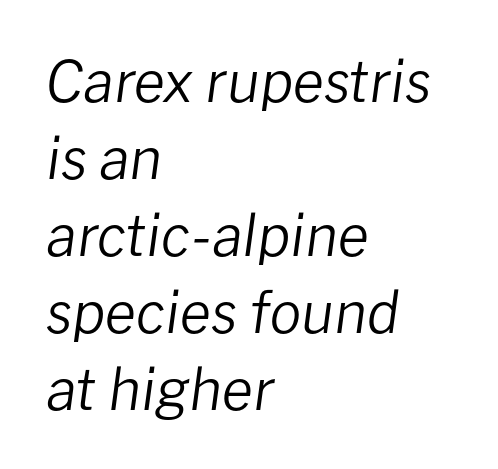
Q: Is the text bold? A: No.
Q: Is the text italic (slanted)? A: Yes, it leans right by about 8 degrees.
Q: Is the text underlined? A: No.
Q: How is the paragraph aligned? A: Left-aligned.
Q: Is the spacing between letters normal or unusually wide? A: Normal.
Q: Is the spacing between lines tight, normal or loose? A: Normal.
Q: Width (condensed, normal, or wide)? A: Normal.
Q: Stroke contrast? A: Low.
Q: x-height? A: Medium.
Q: Monospaced? A: No.
